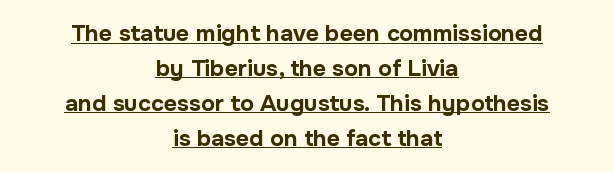
The image shows 23 px bold type, upright; set centered, normal line spacing (1.52x), normal letter spacing, underlined.
